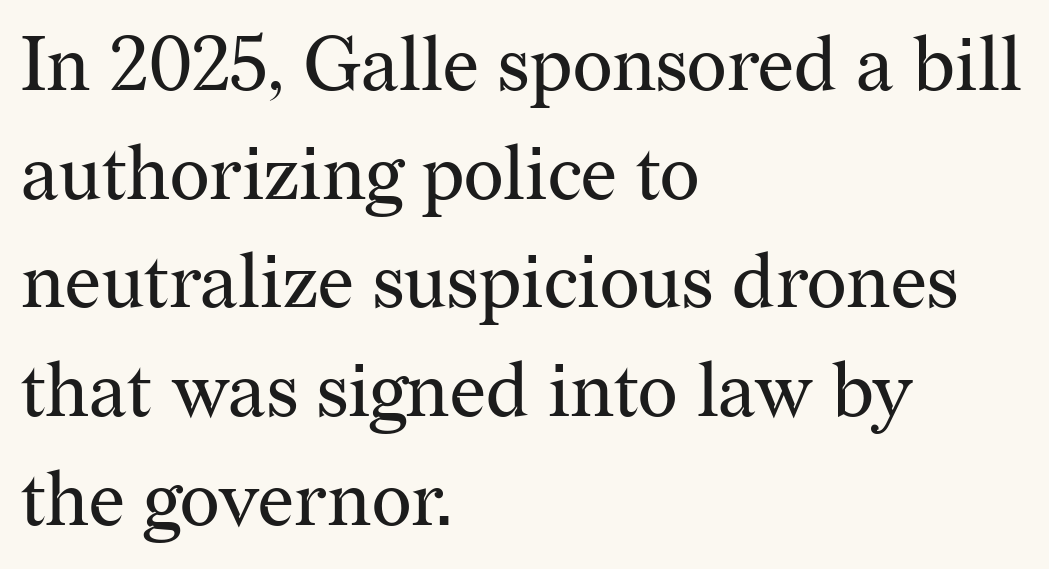
Q: Is the text bold? A: No.
Q: Is the text italic (slanted)? A: No, it is upright.
Q: Is the typeface a serif or a sans-serif typeface? A: Serif.
Q: Is the text underlined? A: No.
Q: How is the paragraph aligned? A: Left-aligned.
Q: Is the spacing between letters normal or unusually wide? A: Normal.
Q: Is the spacing between lines tight, normal or loose? A: Normal.
Q: Width (condensed, normal, or wide)? A: Normal.
Q: Stroke contrast? A: Medium.
Q: x-height? A: Medium.
Q: Monospaced? A: No.
